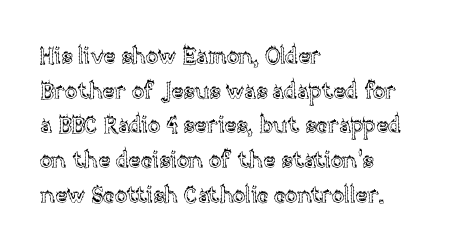
{"italic": "no", "underline": "no", "align": "left", "line_spacing": "normal", "line_spacing_ratio": 1.51, "letter_spacing": "normal", "letter_spacing_em": 0.0, "glyph_px": 23}
